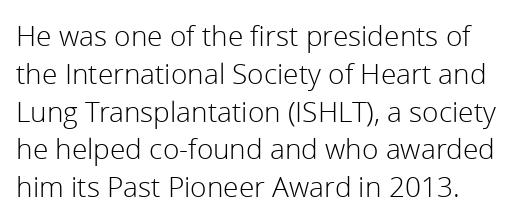
The passage shown is not bold in any degree. This sample is left-justified, so line endings fall wherever the words run out. Anything drawn beneath the words? Only blank space. The passage shown is typed in a proportional face where columns would drift. The tracking reads as untouched default to a designer's eye. Do the letters lean? They stand straight.
